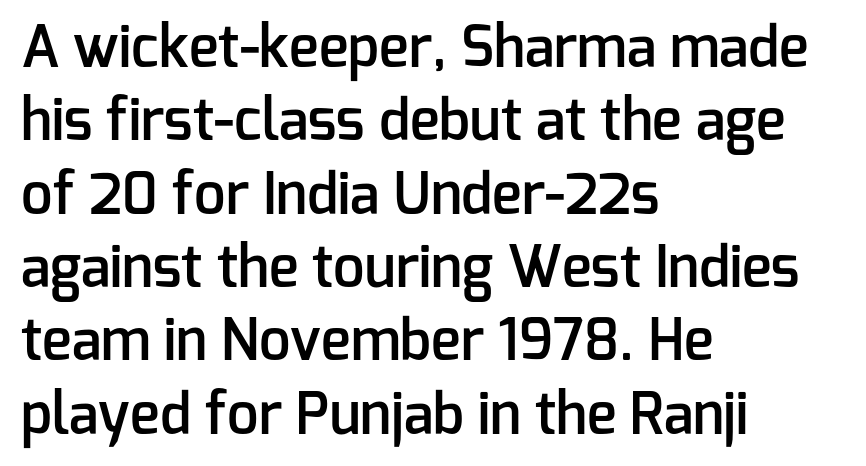
The image shows 56 px semibold sans-serif type, upright; set left-aligned, normal line spacing (1.31x), normal letter spacing, not underlined; low stroke contrast and a medium x-height.
